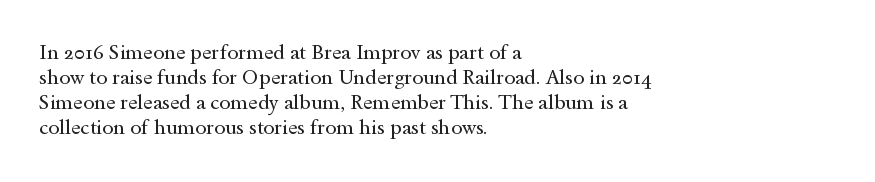
The image shows 20 px text type, upright; set left-aligned, normal line spacing (1.25x), normal letter spacing, not underlined.
